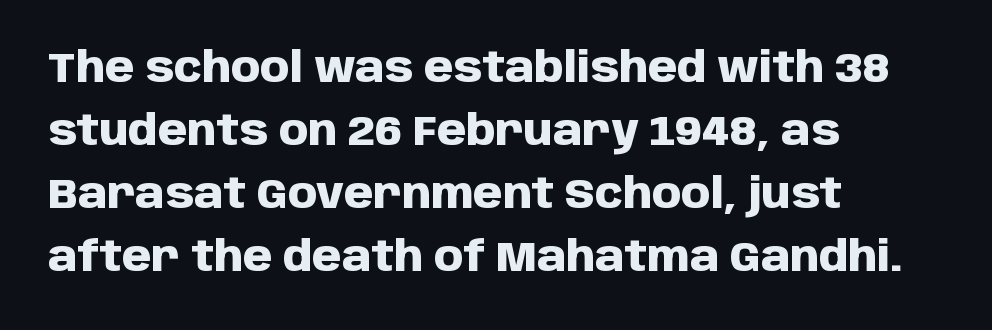
Where is the straight margin? On the left. You could not count columns in this text — the font is proportionally spaced. Each word holds together tightly as a unit, with standard inter-letter gaps. Regarding serifs, this sample does without them. Plenty of ink on the page — the face is bold.
